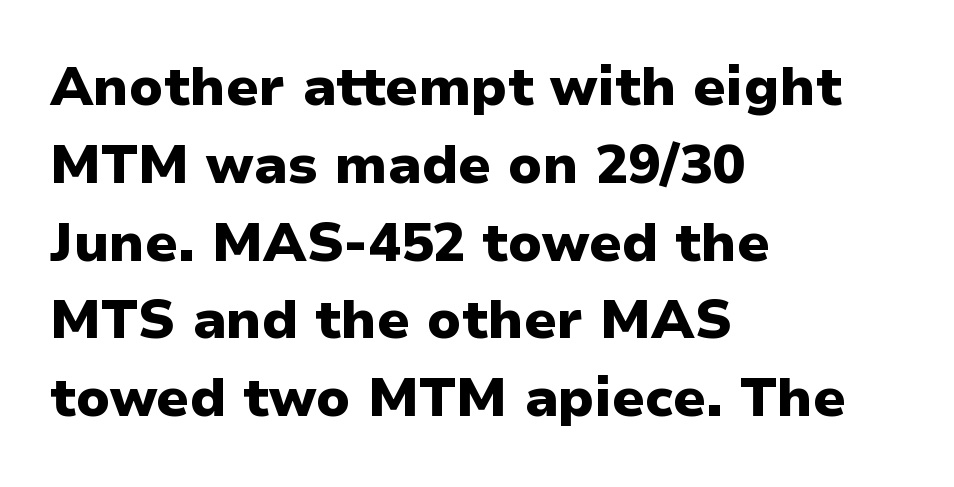
{"serif": "no", "italic": "no", "bold": "yes", "weight": "heavy", "width": "normal", "stroke_contrast": "low", "x_height": "medium", "monospaced": "no", "underline": "no", "align": "left", "line_spacing": "normal", "line_spacing_ratio": 1.44, "letter_spacing": "normal", "letter_spacing_em": 0.0, "glyph_px": 54}
